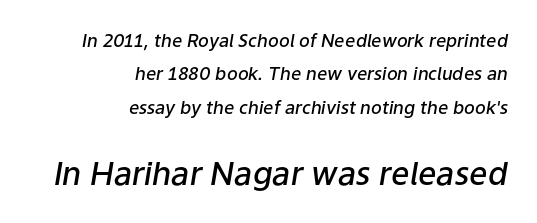
{"italic": "yes", "lean": "right", "slant_degrees": 9, "bold": "semi", "weight": "semibold", "width": "normal", "stroke_contrast": "low", "x_height": "medium", "monospaced": "no", "underline": "no", "align": "right", "line_spacing_ratio": 1.85, "letter_spacing": "normal", "letter_spacing_em": 0.0, "larger_block": "second", "size_ratio": 1.78, "glyph_px": 32}
